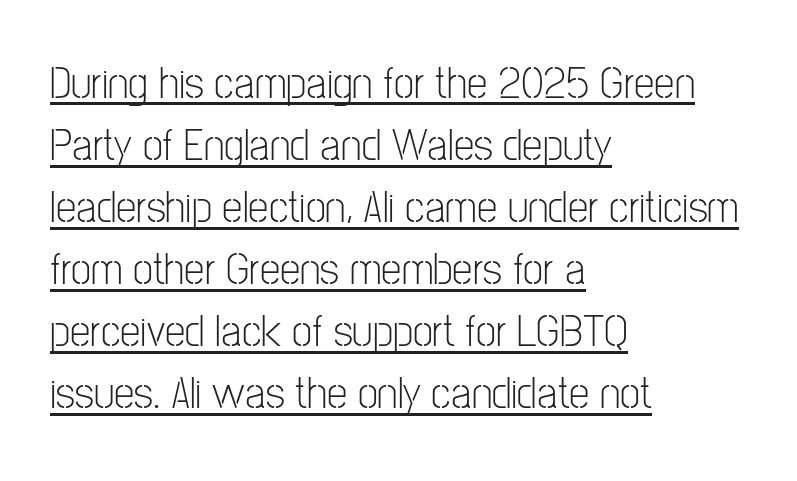
{"serif": "no", "italic": "no", "bold": "no", "weight": "light", "width": "condensed", "stroke_contrast": "low", "x_height": "medium", "monospaced": "no", "underline": "yes", "align": "left", "line_spacing": "normal", "line_spacing_ratio": 1.35, "letter_spacing": "normal", "letter_spacing_em": 0.0, "glyph_px": 46}
